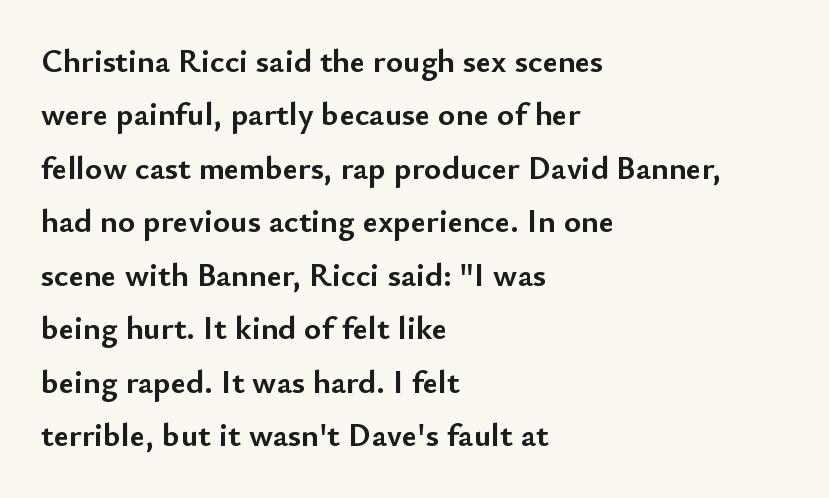
{"serif": "no", "italic": "no", "bold": "yes", "weight": "semibold", "width": "normal", "stroke_contrast": "low", "x_height": "small", "monospaced": "no", "underline": "no", "align": "left", "line_spacing": "normal", "line_spacing_ratio": 1.62, "letter_spacing": "normal", "letter_spacing_em": 0.0, "glyph_px": 33}
